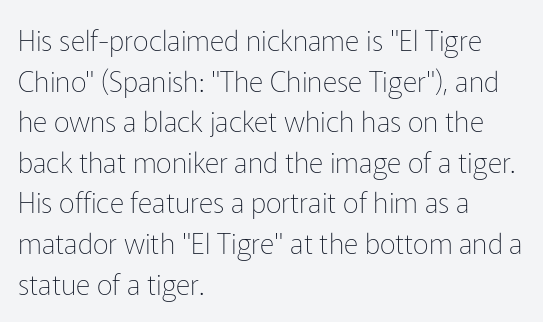
{"serif": "no", "italic": "no", "bold": "no", "weight": "thin", "width": "normal", "stroke_contrast": "low", "x_height": "medium", "monospaced": "no", "underline": "no", "align": "left", "line_spacing": "normal", "line_spacing_ratio": 1.45, "letter_spacing": "normal", "letter_spacing_em": 0.0, "glyph_px": 28}
